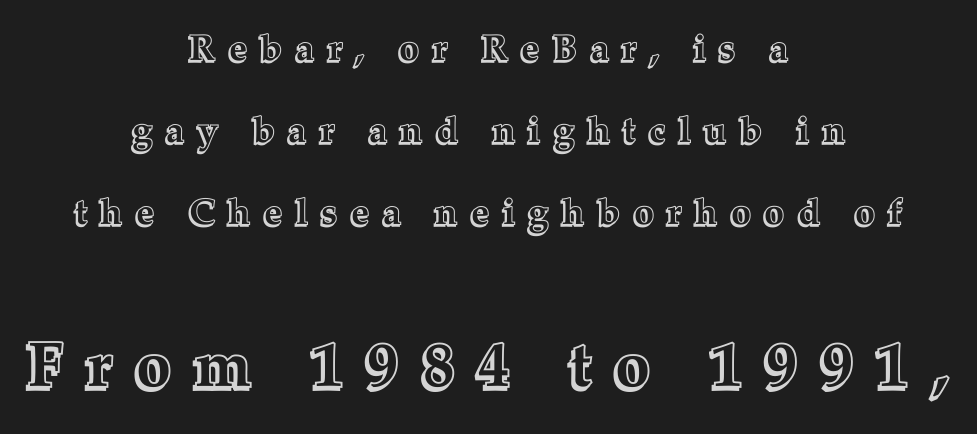
How are the letters spaced? Widely, with obvious added tracking. Leading: increased. Posture: straight, roman, zero tilt. The lower block of text is set noticeably larger than the block above it. Compared with a flush-left layout, this one balances lines on the center instead. Character widths vary here, with narrow letters taking less room than wide ones.
